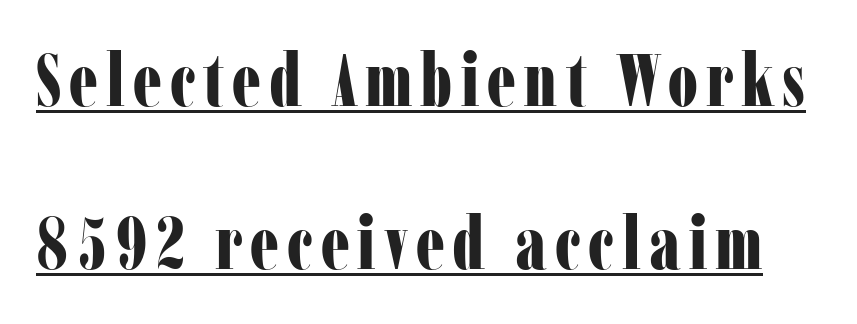
Q: Is the text bold? A: Yes.
Q: Is the text italic (slanted)? A: No, it is upright.
Q: Is the typeface a serif or a sans-serif typeface? A: Serif.
Q: Is the text underlined? A: Yes.
Q: Is the spacing between lines tight, normal or loose? A: Loose.
Q: Width (condensed, normal, or wide)? A: Condensed.
Q: Stroke contrast? A: Low.
Q: x-height? A: Medium.
Q: Monospaced? A: No.
